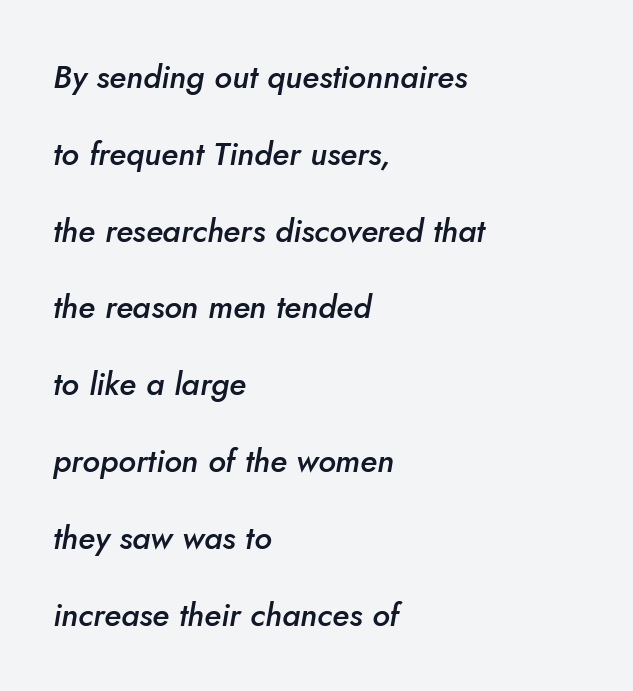
{"italic": "yes", "lean": "right", "slant_degrees": 5, "bold": "semi", "weight": "semibold", "width": "normal", "stroke_contrast": "low", "x_height": "small", "monospaced": "no", "underline": "no", "align": "left", "line_spacing": "loose", "line_spacing_ratio": 2.4, "letter_spacing": "normal", "letter_spacing_em": 0.0, "glyph_px": 32}
